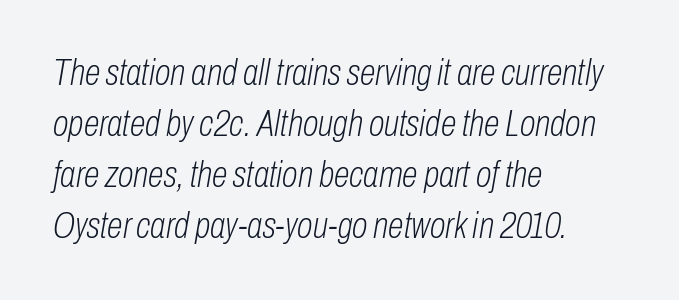
Q: Is the text bold? A: No.
Q: Is the text italic (slanted)? A: Yes, it leans right by about 10 degrees.
Q: Is the text underlined? A: No.
Q: How is the paragraph aligned? A: Left-aligned.
Q: Is the spacing between letters normal or unusually wide? A: Normal.
Q: Is the spacing between lines tight, normal or loose? A: Normal.
Q: Width (condensed, normal, or wide)? A: Condensed.
Q: Stroke contrast? A: Low.
Q: x-height? A: Medium.
Q: Monospaced? A: No.
